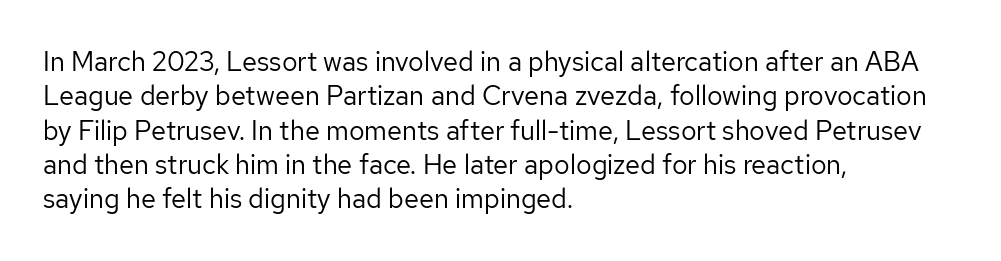
Q: Is the text bold? A: No.
Q: Is the text italic (slanted)? A: No, it is upright.
Q: Is the text underlined? A: No.
Q: How is the paragraph aligned? A: Left-aligned.
Q: Is the spacing between letters normal or unusually wide? A: Normal.
Q: Is the spacing between lines tight, normal or loose? A: Normal.
